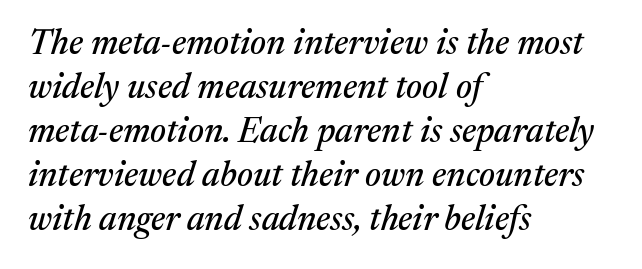
{"serif": "yes", "italic": "yes", "lean": "right", "slant_degrees": 17, "width": "normal", "stroke_contrast": "medium", "x_height": "medium", "monospaced": "no", "underline": "no", "align": "left", "line_spacing": "normal", "line_spacing_ratio": 1.26, "letter_spacing": "normal", "letter_spacing_em": 0.0, "glyph_px": 35}
